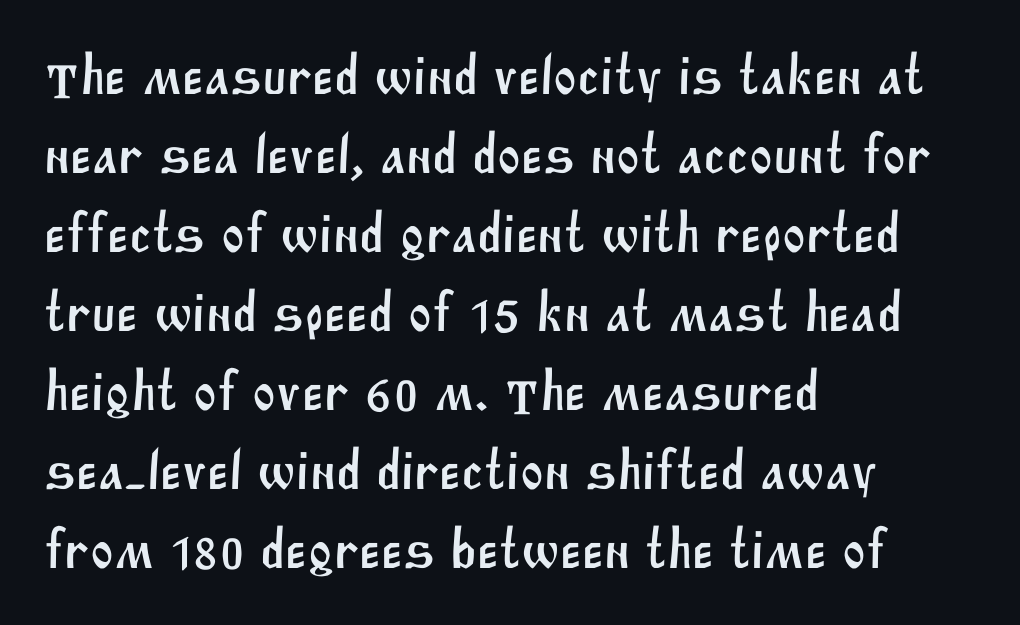
The image shows 56 px sans-serif type; set left-aligned, normal line spacing (1.41x), normal letter spacing, not underlined; medium stroke contrast and a large x-height.
